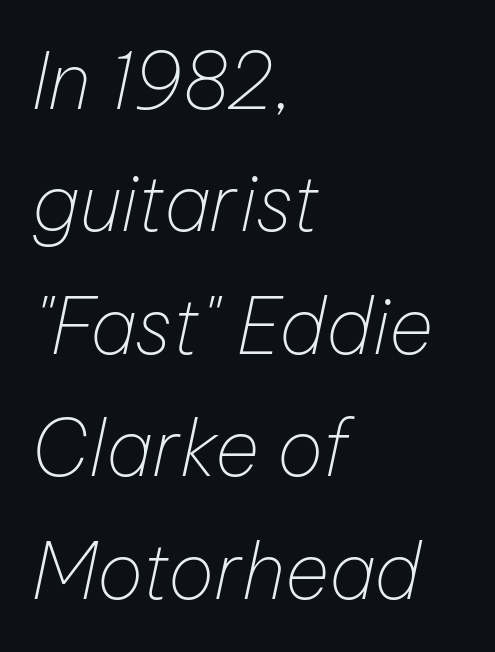
The image shows 77 px thin type, italic (leaning right); set left-aligned, normal line spacing (1.59x), normal letter spacing, not underlined; low stroke contrast and a medium x-height.
